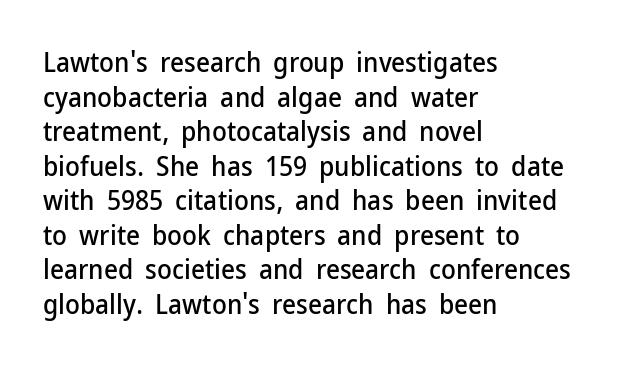
You could call the tracking neutral — neither tight nor loose. Interline gaps are of average width in this sample. The zone under the glyphs is completely vacant. A classic flush-left, rag-right setting is used for this passage. Style check: upright.
